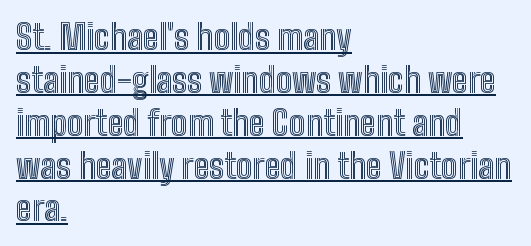
{"italic": "no", "width": "condensed", "x_height": "medium", "monospaced": "no", "underline": "yes", "align": "left", "line_spacing": "normal", "line_spacing_ratio": 1.26, "letter_spacing": "normal", "letter_spacing_em": 0.0, "glyph_px": 34}
